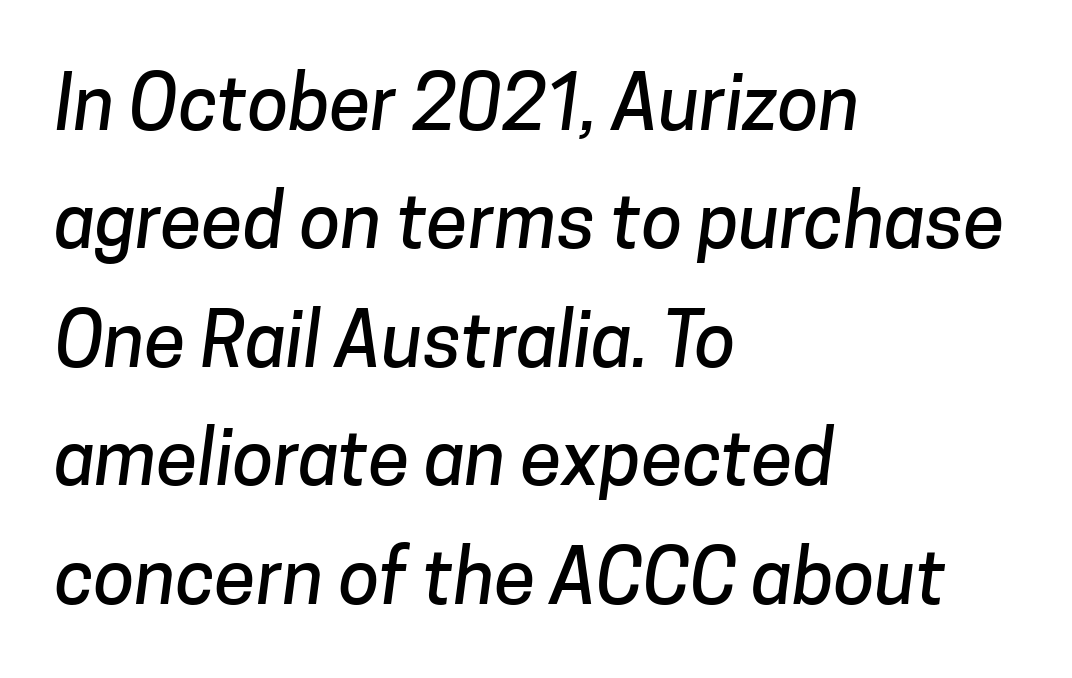
Q: Is the typeface a serif or a sans-serif typeface? A: Sans-serif.
Q: Is the text underlined? A: No.
Q: How is the paragraph aligned? A: Left-aligned.
Q: Is the spacing between letters normal or unusually wide? A: Normal.
Q: Is the spacing between lines tight, normal or loose? A: Normal.
Q: Width (condensed, normal, or wide)? A: Normal.
Q: Stroke contrast? A: Low.
Q: x-height? A: Medium.
Q: Monospaced? A: No.
